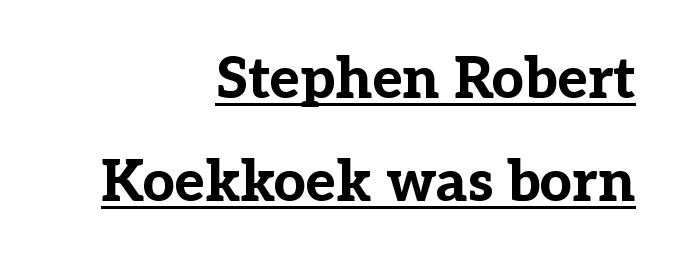
The image shows 57 px bold serif type, upright; set right-aligned, line spacing 1.81x, normal letter spacing, underlined; low stroke contrast and a medium x-height.
